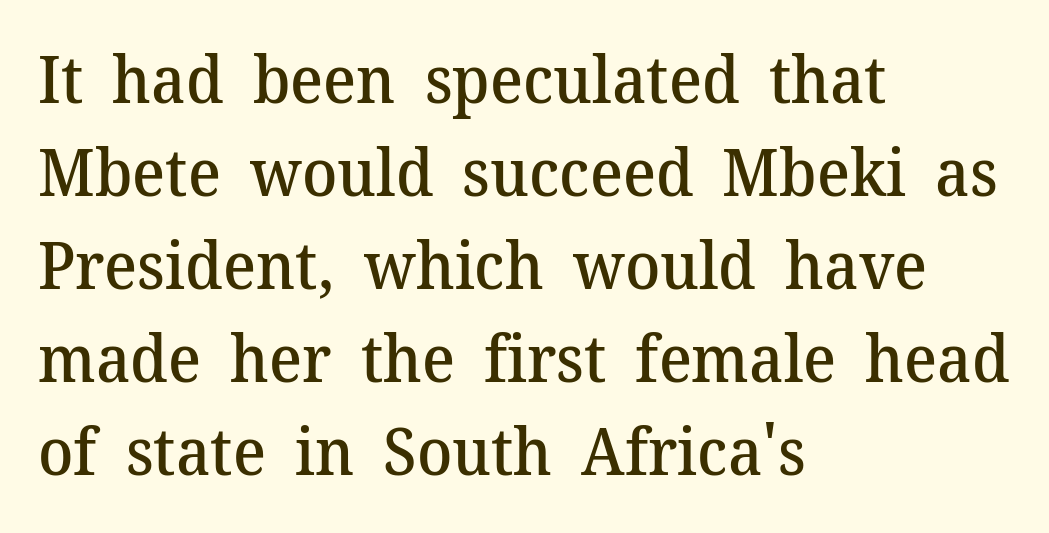
Q: Is the text bold? A: Semi-bold.
Q: Is the text italic (slanted)? A: No, it is upright.
Q: Is the typeface a serif or a sans-serif typeface? A: Serif.
Q: Is the text underlined? A: No.
Q: How is the paragraph aligned? A: Left-aligned.
Q: Is the spacing between letters normal or unusually wide? A: Normal.
Q: Is the spacing between lines tight, normal or loose? A: Normal.
Q: Width (condensed, normal, or wide)? A: Normal.
Q: Stroke contrast? A: Medium.
Q: x-height? A: Medium.
Q: Monospaced? A: No.
